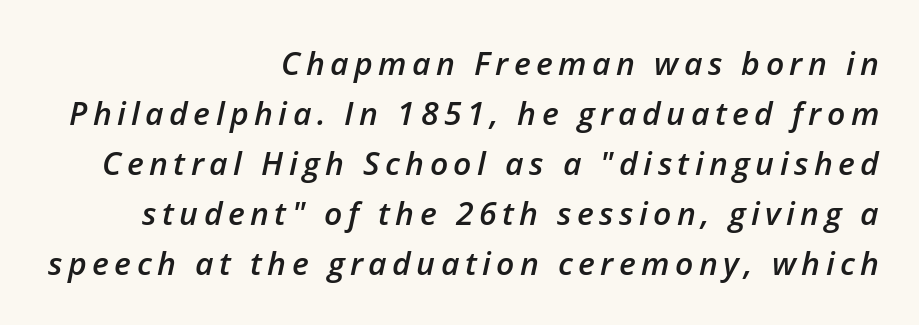
{"italic": "yes", "lean": "right", "slant_degrees": 12, "bold": "semi", "weight": "semibold", "width": "normal", "stroke_contrast": "low", "x_height": "medium", "monospaced": "no", "underline": "no", "align": "right", "line_spacing": "normal", "line_spacing_ratio": 1.56, "glyph_px": 32}
